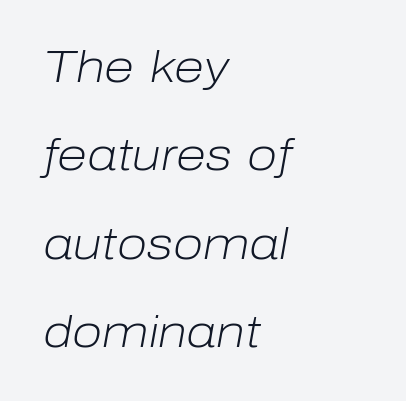
{"italic": "yes", "lean": "right", "slant_degrees": 10, "bold": "no", "weight": "light", "width": "normal", "stroke_contrast": "low", "x_height": "medium", "monospaced": "no", "underline": "no", "align": "left", "line_spacing": "loose", "line_spacing_ratio": 2.01, "letter_spacing": "normal", "letter_spacing_em": 0.0, "glyph_px": 44}
